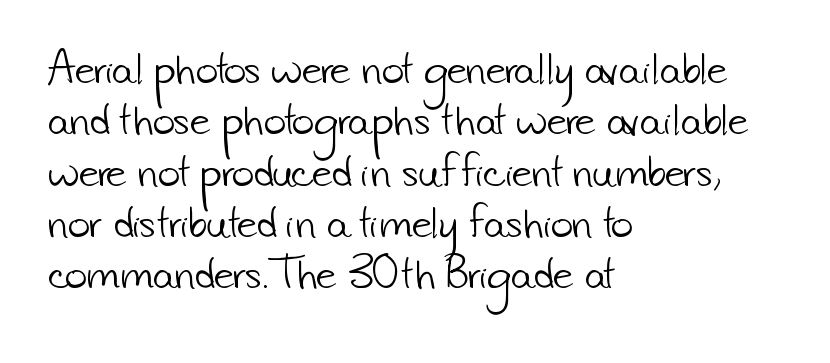
Q: Is the text bold? A: No.
Q: Is the typeface a serif or a sans-serif typeface? A: Sans-serif.
Q: Is the text underlined? A: No.
Q: How is the paragraph aligned? A: Left-aligned.
Q: Is the spacing between letters normal or unusually wide? A: Normal.
Q: Is the spacing between lines tight, normal or loose? A: Normal.
Q: Width (condensed, normal, or wide)? A: Normal.
Q: Stroke contrast? A: Low.
Q: x-height? A: Small.
Q: Monospaced? A: No.
